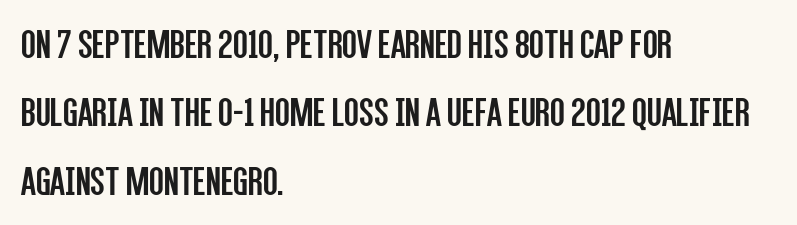
{"serif": "no", "italic": "no", "bold": "no", "weight": "regular", "width": "condensed", "stroke_contrast": "low", "x_height": "large", "monospaced": "no", "underline": "no", "align": "left", "line_spacing": "normal", "line_spacing_ratio": 1.59, "letter_spacing": "normal", "letter_spacing_em": 0.0, "glyph_px": 43}
